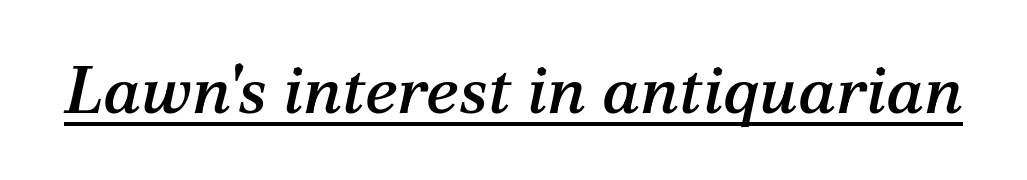
{"serif": "yes", "italic": "yes", "lean": "right", "slant_degrees": 12, "width": "normal", "stroke_contrast": "medium", "x_height": "medium", "monospaced": "no", "underline": "yes", "letter_spacing": "normal", "letter_spacing_em": 0.0, "glyph_px": 67}
